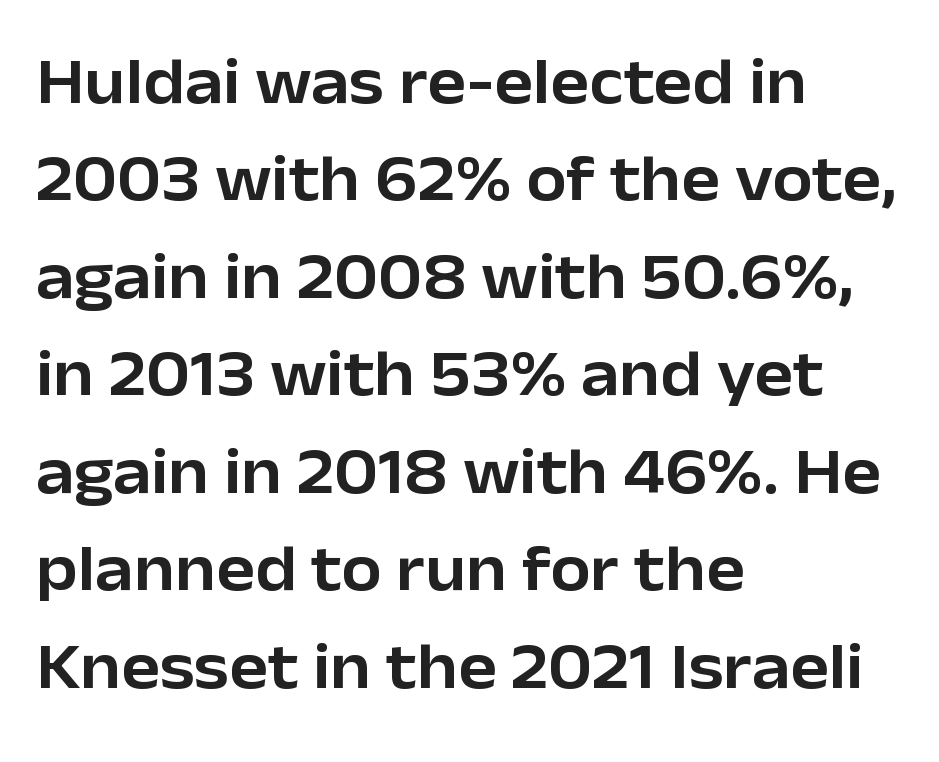
The image shows 65 px sans-serif type, upright; set left-aligned, normal line spacing (1.5x), normal letter spacing, not underlined; low stroke contrast and a medium x-height.
